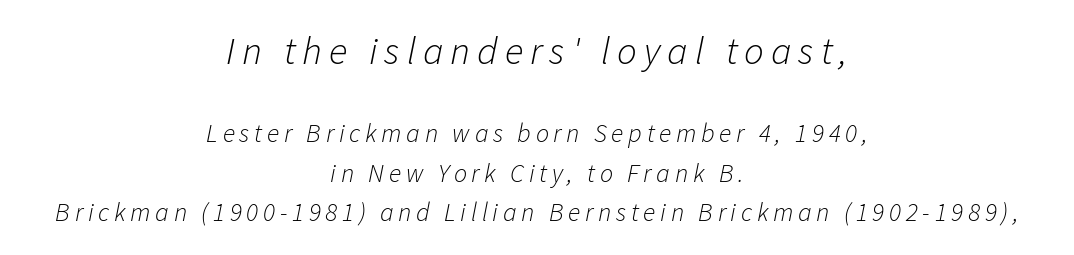
{"italic": "yes", "lean": "right", "slant_degrees": 11, "bold": "no", "weight": "light", "width": "normal", "stroke_contrast": "low", "x_height": "medium", "monospaced": "no", "underline": "no", "align": "center", "line_spacing": "normal", "line_spacing_ratio": 1.53, "larger_block": "first", "size_ratio": 1.5, "glyph_px": 39}
